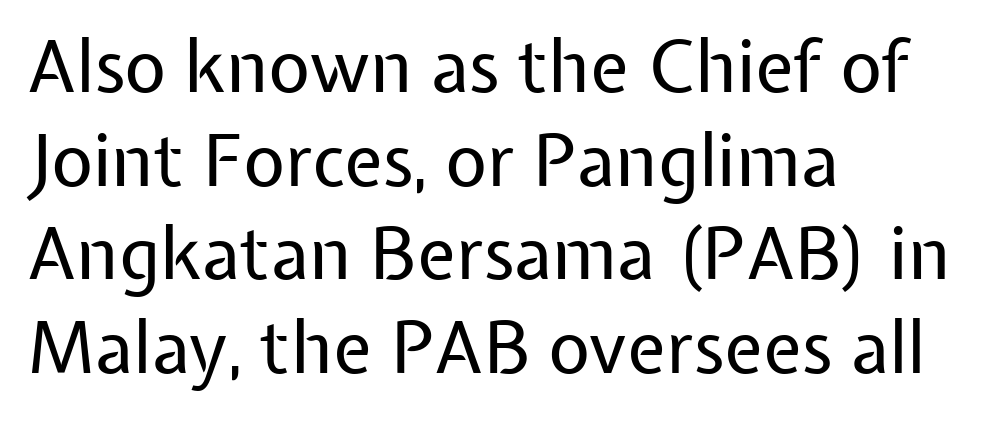
Q: Is the text bold? A: No.
Q: Is the text italic (slanted)? A: No, it is upright.
Q: Is the typeface a serif or a sans-serif typeface? A: Sans-serif.
Q: Is the text underlined? A: No.
Q: How is the paragraph aligned? A: Left-aligned.
Q: Is the spacing between letters normal or unusually wide? A: Normal.
Q: Is the spacing between lines tight, normal or loose? A: Normal.
Q: Width (condensed, normal, or wide)? A: Normal.
Q: Stroke contrast? A: Low.
Q: x-height? A: Medium.
Q: Monospaced? A: No.
